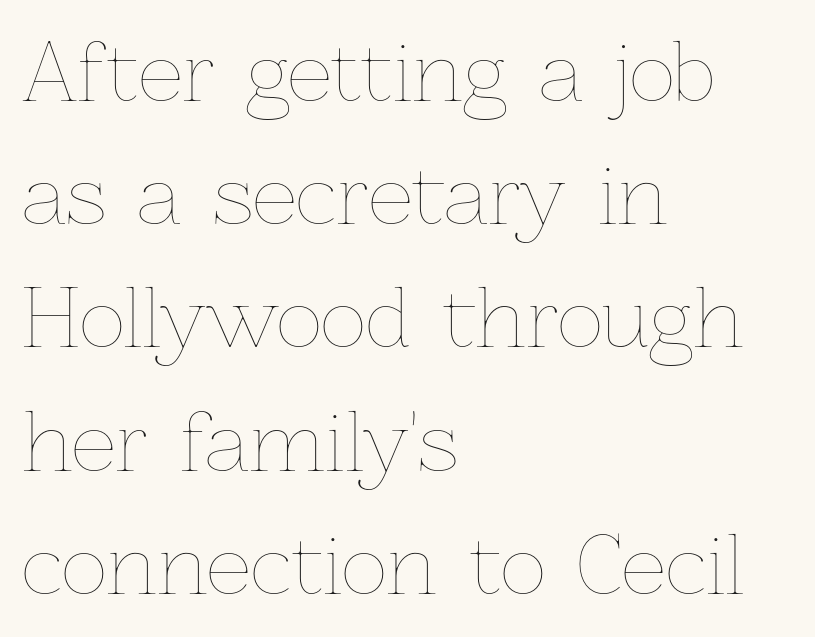
{"italic": "no", "bold": "no", "weight": "thin", "width": "normal", "stroke_contrast": "low", "x_height": "medium", "monospaced": "no", "underline": "no", "align": "left", "line_spacing": "normal", "line_spacing_ratio": 1.56, "letter_spacing": "normal", "letter_spacing_em": 0.0, "glyph_px": 79}
